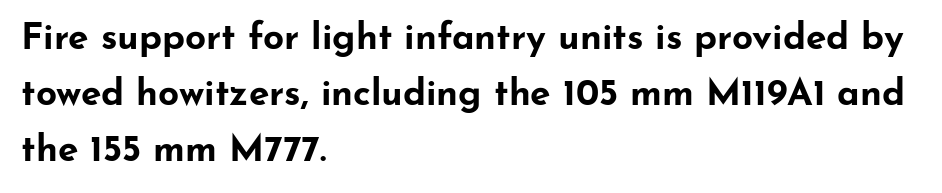
Q: Is the text bold? A: Yes.
Q: Is the text italic (slanted)? A: No, it is upright.
Q: Is the typeface a serif or a sans-serif typeface? A: Sans-serif.
Q: Is the text underlined? A: No.
Q: How is the paragraph aligned? A: Left-aligned.
Q: Is the spacing between letters normal or unusually wide? A: Normal.
Q: Is the spacing between lines tight, normal or loose? A: Normal.
Q: Width (condensed, normal, or wide)? A: Wide.
Q: Stroke contrast? A: Low.
Q: x-height? A: Small.
Q: Monospaced? A: No.
